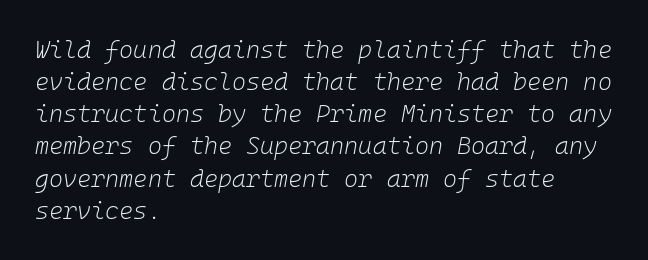
Q: Is the text bold? A: No.
Q: Is the text italic (slanted)? A: Yes, it leans right by about 10 degrees.
Q: Is the text underlined? A: No.
Q: How is the paragraph aligned? A: Left-aligned.
Q: Is the spacing between letters normal or unusually wide? A: Normal.
Q: Is the spacing between lines tight, normal or loose? A: Normal.
